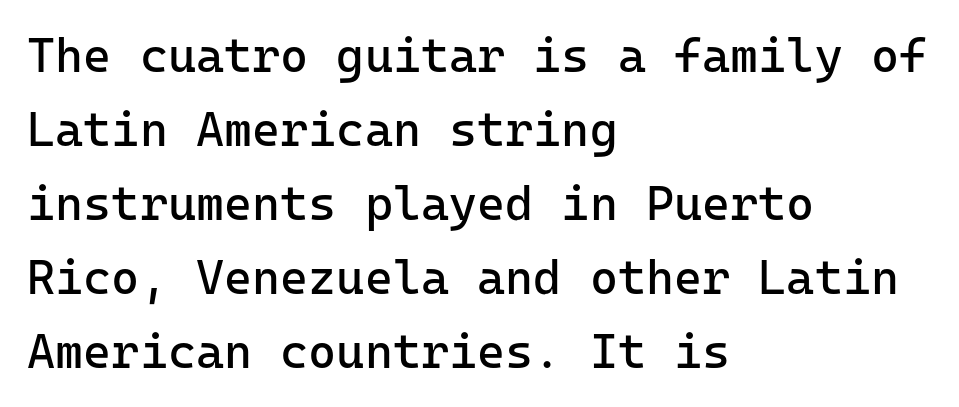
Q: Is the text bold? A: No.
Q: Is the text italic (slanted)? A: No, it is upright.
Q: Is the typeface a serif or a sans-serif typeface? A: Sans-serif.
Q: Is the text underlined? A: No.
Q: How is the paragraph aligned? A: Left-aligned.
Q: Is the spacing between letters normal or unusually wide? A: Normal.
Q: Is the spacing between lines tight, normal or loose? A: Normal.
Q: Width (condensed, normal, or wide)? A: Normal.
Q: Stroke contrast? A: Low.
Q: x-height? A: Medium.
